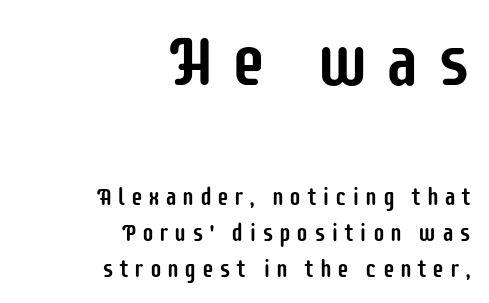
The image shows 71 px condensed sans-serif type, upright; set right-aligned, normal line spacing (1.51x), unusually wide letter spacing (+0.22 em), not underlined; the first (top) block is 2.96x larger; low stroke contrast and a large x-height.
